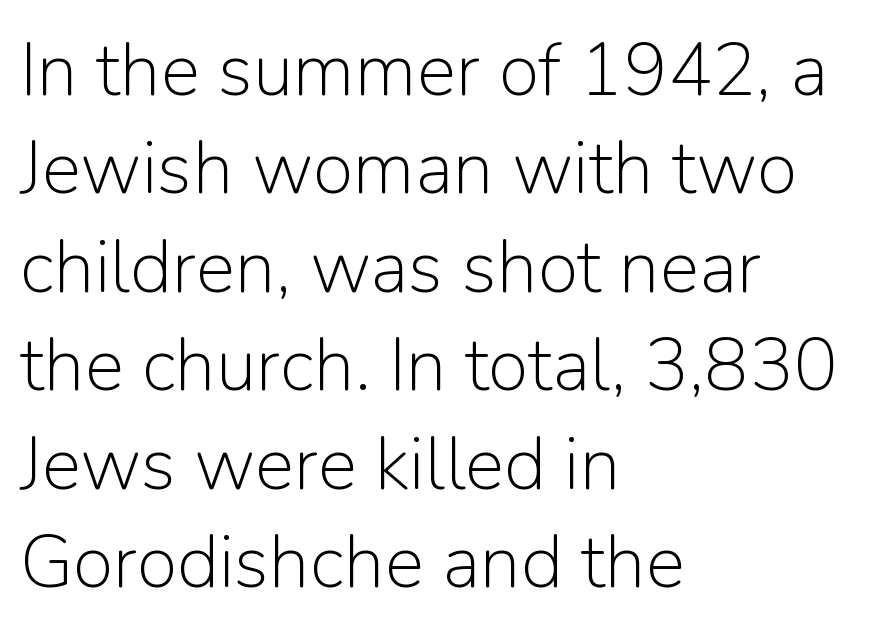
The image shows 74 px light sans-serif type, upright; set left-aligned, normal line spacing (1.33x), normal letter spacing, not underlined; low stroke contrast and a medium x-height.
